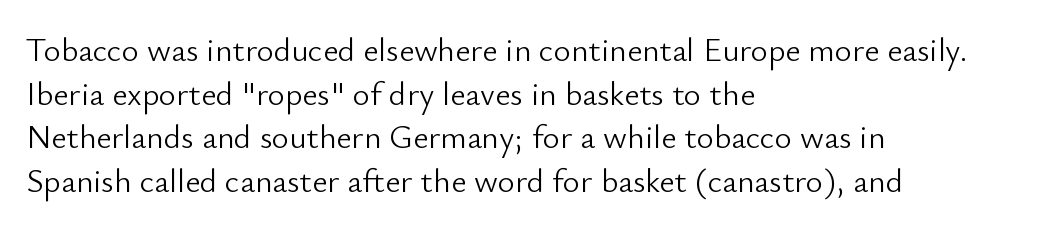
{"serif": "no", "italic": "no", "bold": "no", "weight": "light", "width": "normal", "stroke_contrast": "low", "x_height": "small", "monospaced": "no", "underline": "no", "align": "left", "line_spacing": "normal", "line_spacing_ratio": 1.32, "letter_spacing": "normal", "letter_spacing_em": 0.0, "glyph_px": 33}
